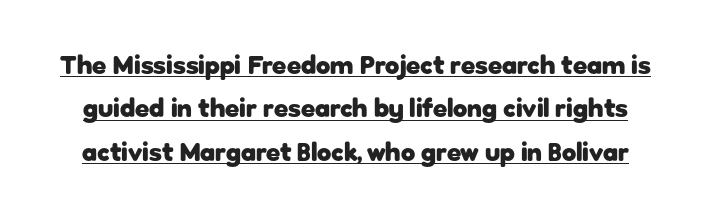
Q: Is the text bold? A: Yes.
Q: Is the text italic (slanted)? A: No, it is upright.
Q: Is the text underlined? A: Yes.
Q: Is the spacing between letters normal or unusually wide? A: Normal.
Q: Is the spacing between lines tight, normal or loose? A: Normal.
